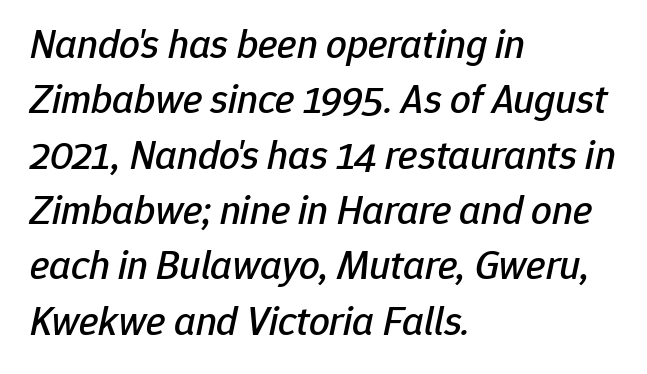
The image shows 41 px text type, italic (leaning right); set left-aligned, normal line spacing (1.35x), normal letter spacing, not underlined; low stroke contrast and a medium x-height.
